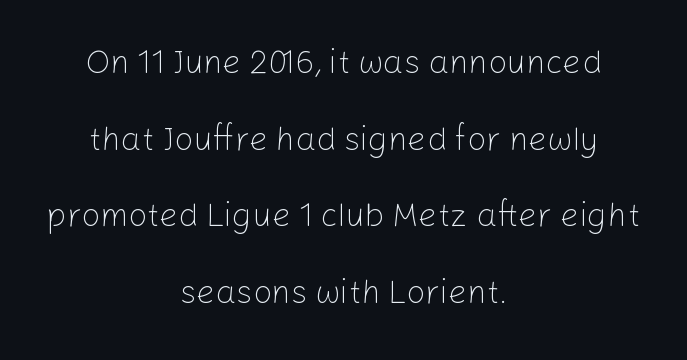
The image shows 33 px light sans-serif type, upright; set centered, loose line spacing (2.32x), normal letter spacing, not underlined; low stroke contrast and a medium x-height.
